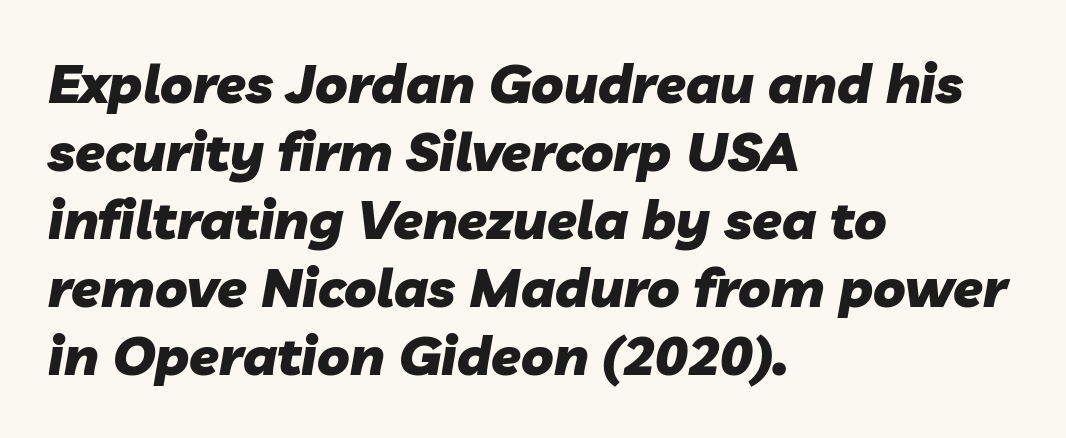
Q: Is the text bold? A: Yes.
Q: Is the text italic (slanted)? A: Yes, it leans right by about 10 degrees.
Q: Is the text underlined? A: No.
Q: How is the paragraph aligned? A: Left-aligned.
Q: Is the spacing between letters normal or unusually wide? A: Normal.
Q: Is the spacing between lines tight, normal or loose? A: Normal.
Q: Width (condensed, normal, or wide)? A: Normal.
Q: Stroke contrast? A: Low.
Q: x-height? A: Medium.
Q: Monospaced? A: No.
